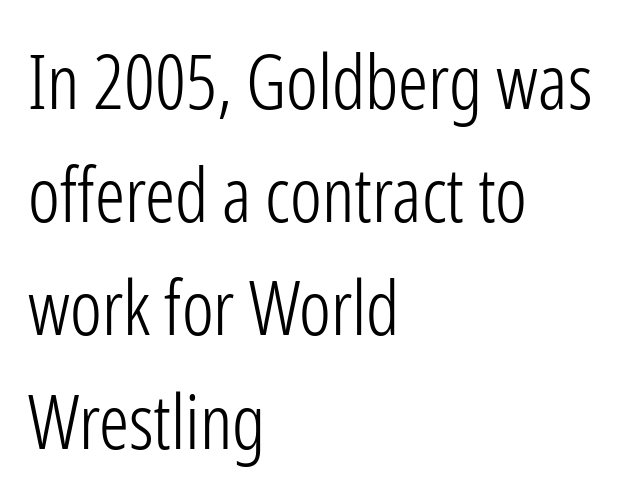
Q: Is the text bold? A: No.
Q: Is the text italic (slanted)? A: No, it is upright.
Q: Is the typeface a serif or a sans-serif typeface? A: Sans-serif.
Q: Is the text underlined? A: No.
Q: How is the paragraph aligned? A: Left-aligned.
Q: Is the spacing between letters normal or unusually wide? A: Normal.
Q: Is the spacing between lines tight, normal or loose? A: Normal.
Q: Width (condensed, normal, or wide)? A: Condensed.
Q: Stroke contrast? A: Low.
Q: x-height? A: Medium.
Q: Monospaced? A: No.
